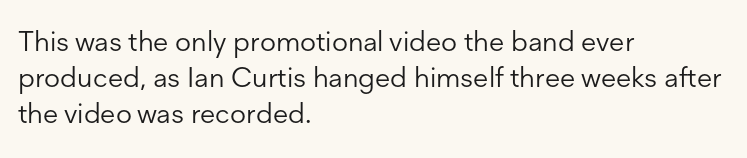
The image shows 28 px light sans-serif type, upright; set left-aligned, normal line spacing (1.29x), normal letter spacing, not underlined; low stroke contrast and a medium x-height.
